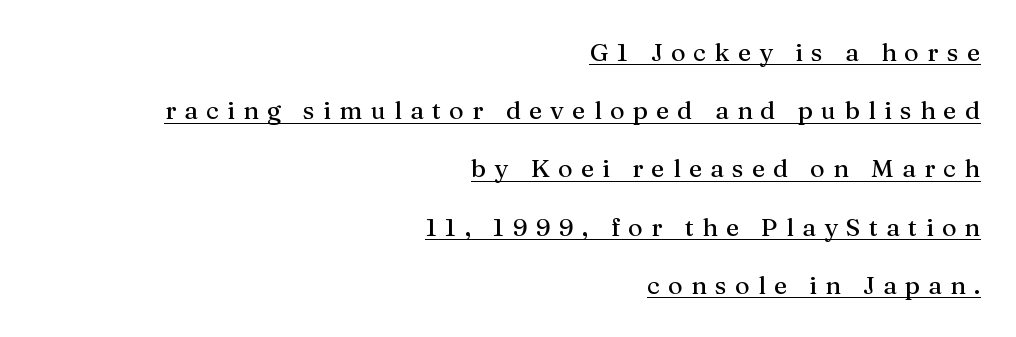
{"italic": "no", "underline": "yes", "align": "right", "line_spacing": "loose", "line_spacing_ratio": 2.33, "letter_spacing": "wide", "letter_spacing_em": 0.33, "glyph_px": 25}
